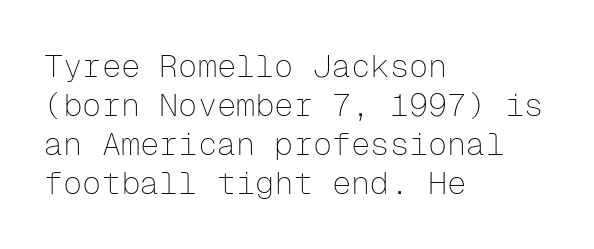
Q: Is the text bold? A: No.
Q: Is the text italic (slanted)? A: No, it is upright.
Q: Is the typeface a serif or a sans-serif typeface? A: Sans-serif.
Q: Is the text underlined? A: No.
Q: How is the paragraph aligned? A: Left-aligned.
Q: Is the spacing between letters normal or unusually wide? A: Normal.
Q: Width (condensed, normal, or wide)? A: Normal.
Q: Stroke contrast? A: Low.
Q: x-height? A: Medium.
Q: Monospaced? A: Yes.
